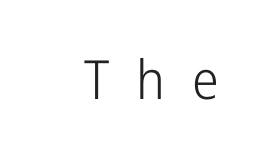
{"serif": "no", "italic": "no", "bold": "no", "weight": "light", "width": "condensed", "stroke_contrast": "low", "x_height": "medium", "monospaced": "no", "underline": "no", "letter_spacing": "wide", "letter_spacing_em": 0.5, "glyph_px": 54}
